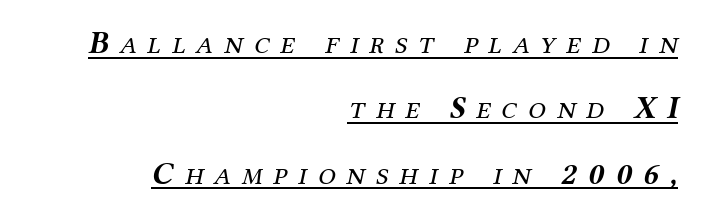
The image shows 32 px regular-weight serif type, italic (leaning right); set right-aligned, loose line spacing (2.04x), unusually wide letter spacing (+0.34 em), underlined; medium stroke contrast and a medium x-height.
